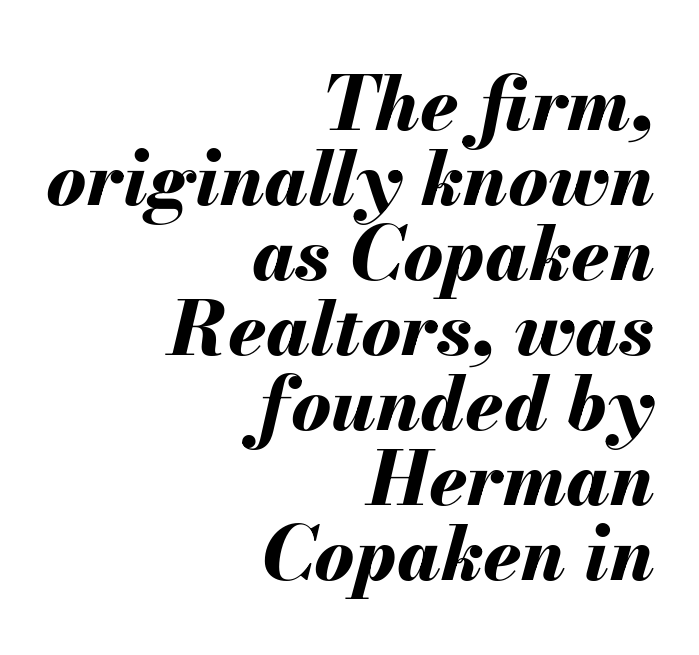
These lines are rendered in a variable-pitch font. On the weight axis this lands at bold, roughly 700. Clear beneath every line of the passage. Here the glyphs are tracked normally, forming tight word shapes. Compared with typical paragraphs, the rows here are closer together.
